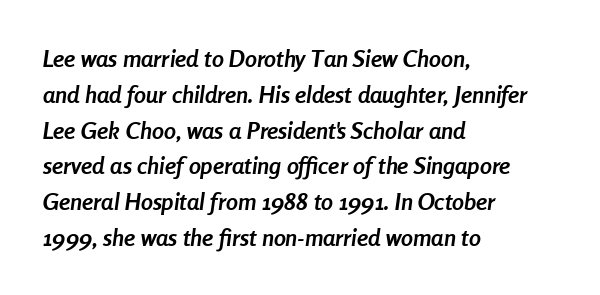
{"italic": "yes", "lean": "right", "slant_degrees": 8, "bold": "yes", "underline": "no", "align": "left", "line_spacing": "normal", "line_spacing_ratio": 1.49, "letter_spacing": "normal", "letter_spacing_em": 0.0, "glyph_px": 24}
